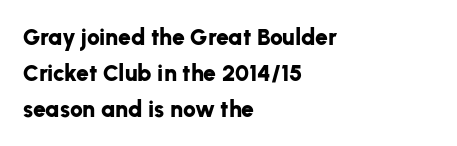
{"italic": "no", "bold": "yes", "underline": "no", "align": "left", "line_spacing": "normal", "line_spacing_ratio": 1.56, "letter_spacing": "normal", "letter_spacing_em": 0.0, "glyph_px": 23}
